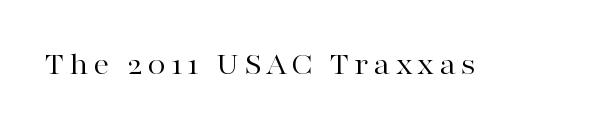
Q: Is the text bold? A: No.
Q: Is the text italic (slanted)? A: No, it is upright.
Q: Is the typeface a serif or a sans-serif typeface? A: Serif.
Q: Is the text underlined? A: No.
Q: Width (condensed, normal, or wide)? A: Wide.
Q: Stroke contrast? A: High.
Q: x-height? A: Medium.
Q: Monospaced? A: No.
